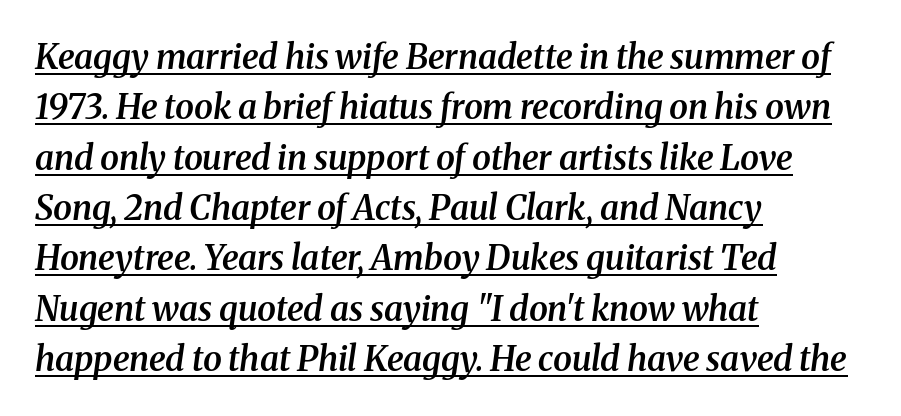
The image shows 34 px semibold serif type, italic (leaning right); set left-aligned, normal line spacing (1.48x), normal letter spacing, underlined; medium stroke contrast and a medium x-height.
